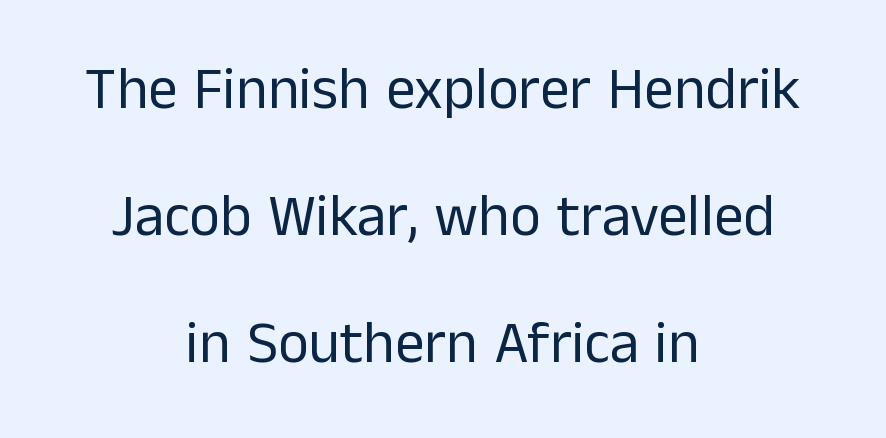
This sample trades compactness for vertical openness between lines. Think of a printed novel: that variable character pitch is what you see here. This sample uses an upright cut, with every glyph sitting square on the baseline. The string is rendered with underlining switched off. Compared with a flush-left layout, this one balances lines on the center instead. The designer went with a sans here, leaving each stem footless.
